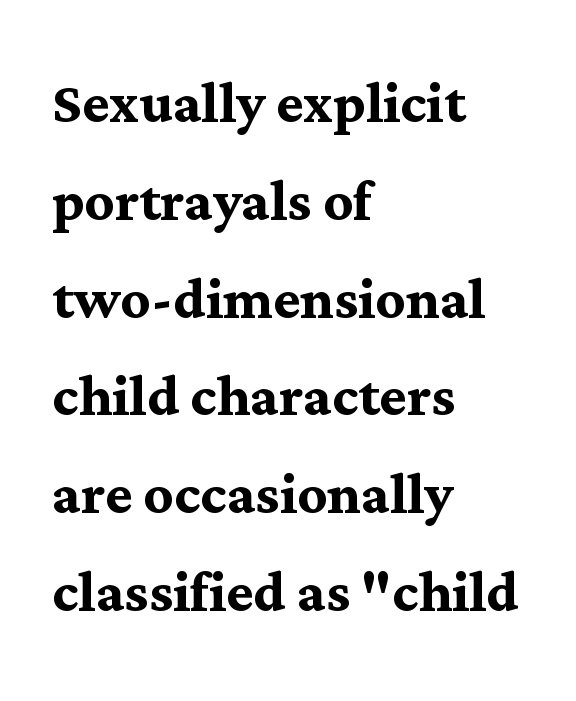
Each word holds together tightly as a unit, with standard inter-letter gaps. This sample uses a serif face. The leading is moderate, giving the passage an even texture. Designer's note — italics off, roman on.
